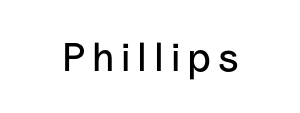
This sample uses an upright cut, with every glyph sitting square on the baseline. Beneath every word, the page is bare. Type style note: lacks serifs. This sample has the flowing, uneven cadence of proportional lettering. Horizontally, the lines are justified to the midpoint only.
